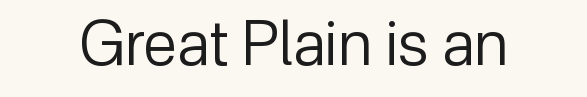
The image shows 62 px regular-weight sans-serif type, upright; set normal letter spacing, not underlined; low stroke contrast and a medium x-height.
